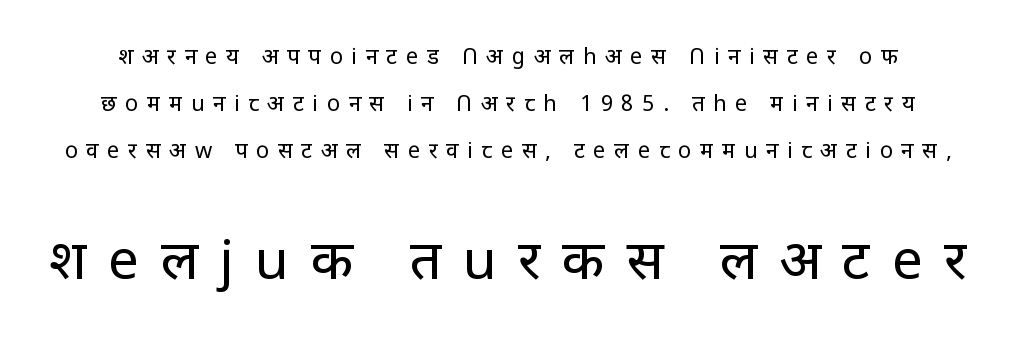
Q: Is the text bold? A: No.
Q: Is the text italic (slanted)? A: No, it is upright.
Q: Is the typeface a serif or a sans-serif typeface? A: Sans-serif.
Q: Is the text underlined? A: No.
Q: Is the spacing between letters normal or unusually wide? A: Unusually wide.
Q: Is the spacing between lines tight, normal or loose? A: Loose.
Q: Which block of text is set in a larger size, the first (top) or the second (bottom)? A: The second (bottom) one.
Q: Width (condensed, normal, or wide)? A: Normal.
Q: Stroke contrast? A: Low.
Q: x-height? A: Large.
Q: Monospaced? A: No.
